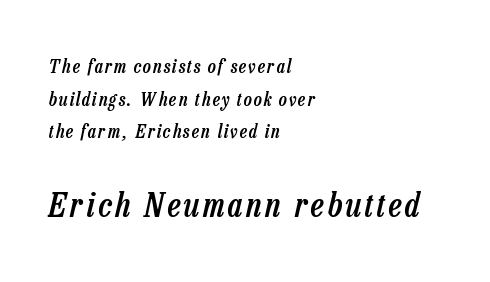
Q: Is the text bold? A: Semi-bold.
Q: Is the text italic (slanted)? A: Yes, it leans right by about 13 degrees.
Q: Is the text underlined? A: No.
Q: How is the paragraph aligned? A: Left-aligned.
Q: Which block of text is set in a larger size, the first (top) or the second (bottom)? A: The second (bottom) one.
Q: Width (condensed, normal, or wide)? A: Condensed.
Q: Stroke contrast? A: Low.
Q: x-height? A: Medium.
Q: Monospaced? A: No.
